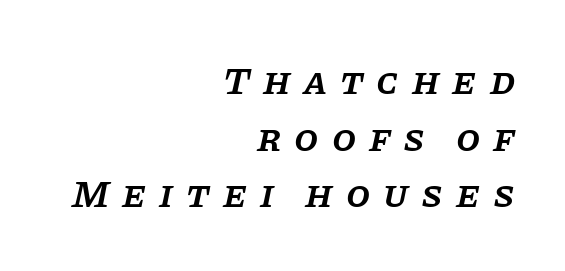
{"serif": "yes", "italic": "yes", "lean": "right", "slant_degrees": 11, "bold": "semi", "weight": "semibold", "width": "normal", "stroke_contrast": "low", "x_height": "large", "monospaced": "no", "underline": "no", "align": "right", "line_spacing": "normal", "line_spacing_ratio": 1.45, "letter_spacing": "wide", "letter_spacing_em": 0.33, "glyph_px": 39}
